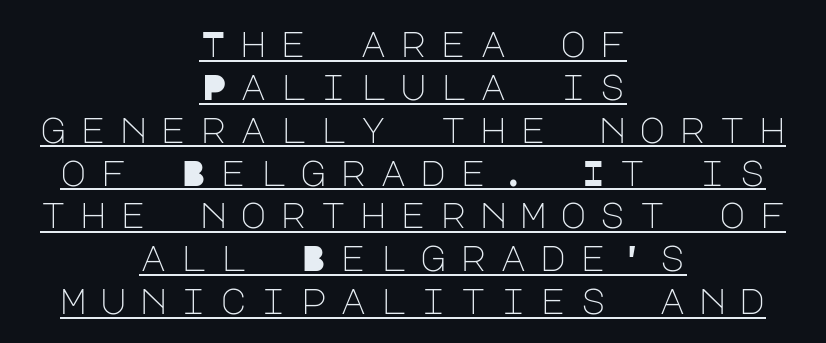
The image shows 36 px light sans-serif type, upright; set centered, line spacing 1.19x, unusually wide letter spacing (+0.37 em), underlined; low stroke contrast and a large x-height.
